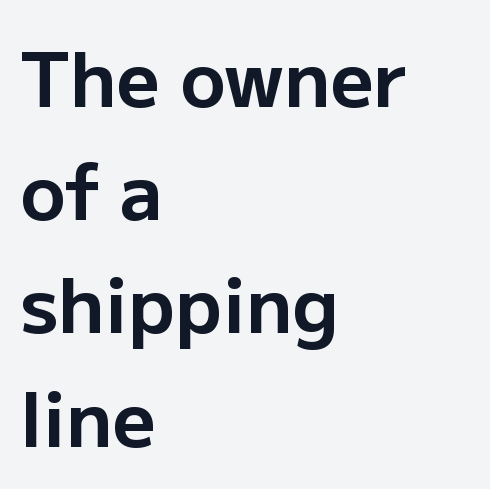
{"serif": "no", "italic": "no", "bold": "yes", "weight": "bold", "width": "normal", "stroke_contrast": "low", "x_height": "medium", "monospaced": "no", "underline": "no", "align": "left", "line_spacing": "normal", "line_spacing_ratio": 1.51, "letter_spacing": "normal", "letter_spacing_em": 0.0, "glyph_px": 75}
